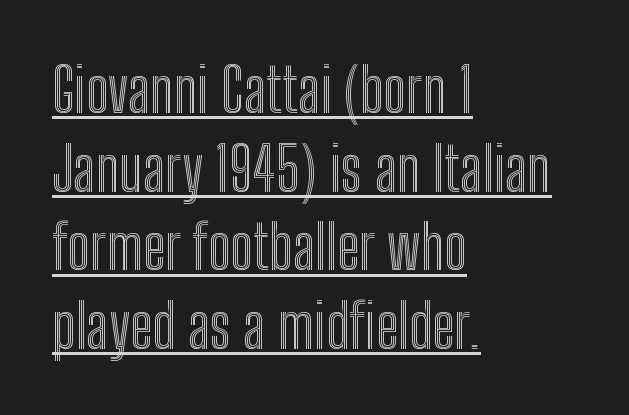
Looks like someone drew a line under every word here. Do the letters lean? They stand straight. Each letter keeps its own natural width here, so spacing adapts to shape. Teacher's note: observe the even left margin — that is flush-left alignment. Inter-character spacing is left at the font's built-in metrics. Notice how descenders clear the ascenders below comfortably — that's standard leading.
